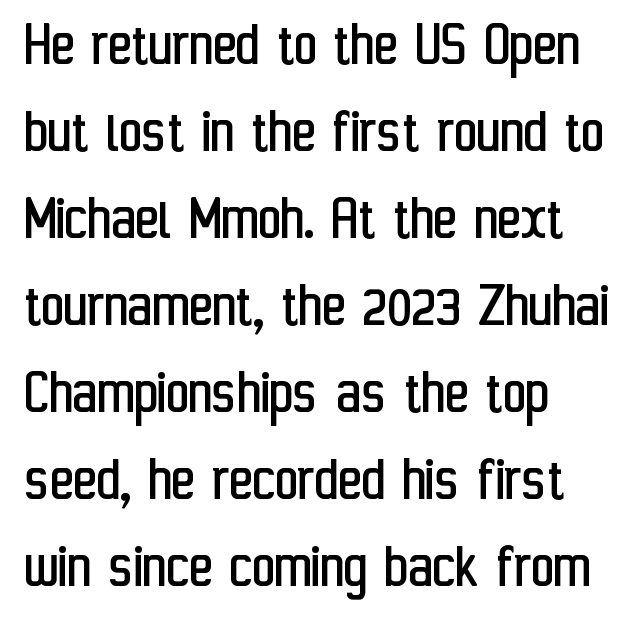
{"serif": "no", "italic": "no", "bold": "no", "weight": "regular", "width": "condensed", "stroke_contrast": "low", "x_height": "medium", "monospaced": "no", "underline": "no", "align": "left", "line_spacing": "normal", "line_spacing_ratio": 1.36, "letter_spacing": "normal", "letter_spacing_em": 0.0, "glyph_px": 64}
